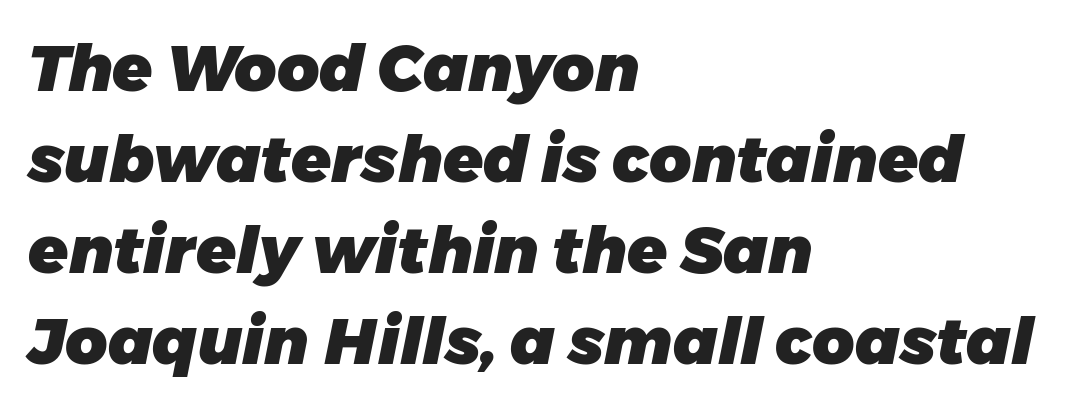
Note the varied advance widths — an 'i' is clearly narrower than an 'm'. Tracking here is standard; glyphs follow each other at the usual distance. Is there much room between lines? A standard amount, neither cramped nor airy. As a designer I'd log this as weight 700, bold. The glyphs are unaccompanied by any horizontal stroke below them.
